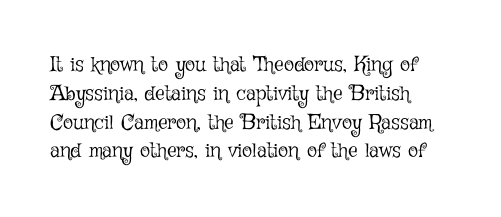
Each new line begins a customary step beneath the previous one. Stems here are at most as thick as an everyday book face. Words appear dense and cohesive because spacing is normal. Descenders hang freely into open space. The axis of the letterforms is exactly vertical.
